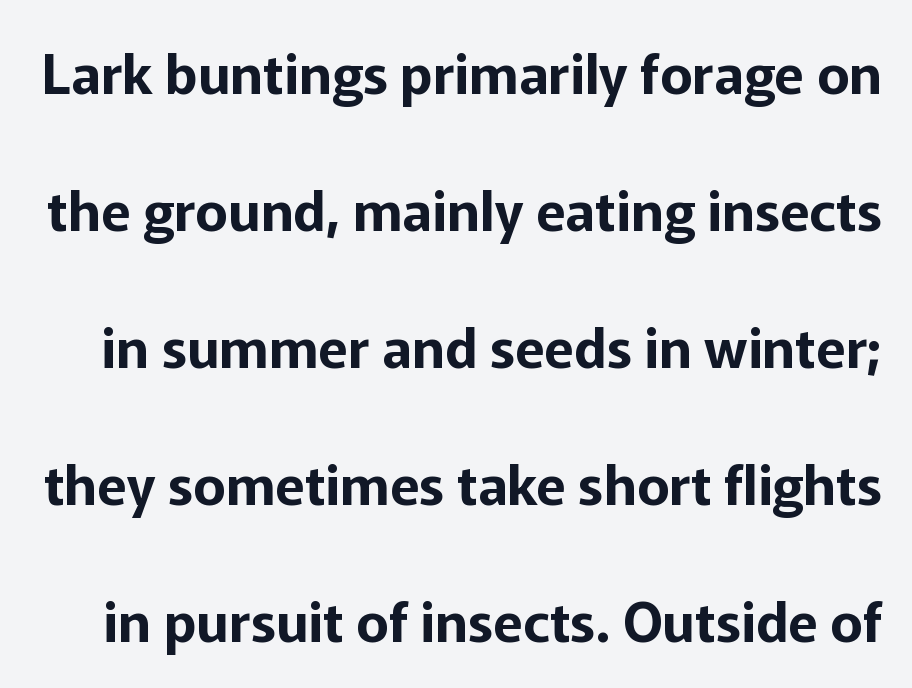
Does the leading feel generous? Absolutely, it's lavish. To sum up the face: it is a sans, with no serifs. Looks like regular typesetting: each glyph gets only the width it needs. The type sits square on the baseline with zero lean.
